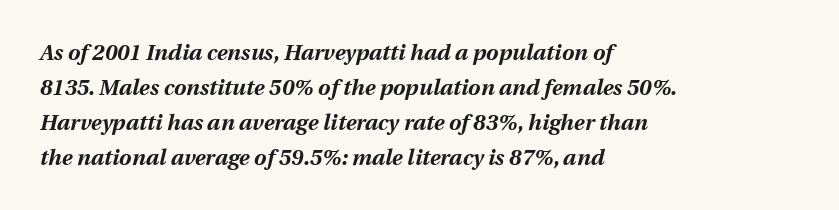
The image shows 22 px bold type, italic (leaning right); set left-aligned, normal line spacing (1.59x), normal letter spacing, not underlined.
